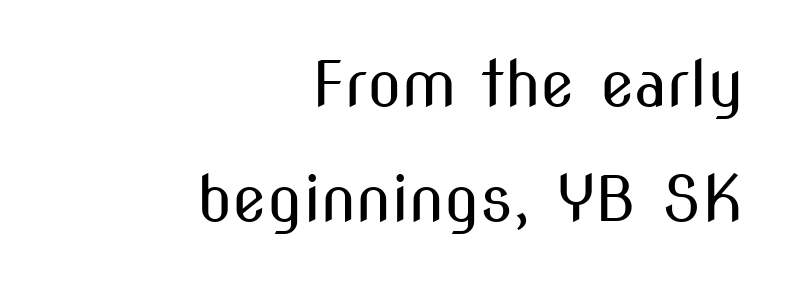
The image shows 63 px regular-weight, condensed sans-serif type, upright; set right-aligned, line spacing 1.83x, normal letter spacing, not underlined; medium stroke contrast and a medium x-height.
